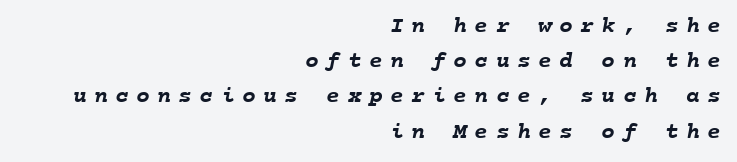
Q: Is the text bold? A: Yes.
Q: Is the text underlined? A: No.
Q: How is the paragraph aligned? A: Right-aligned.
Q: Is the spacing between letters normal or unusually wide? A: Unusually wide.
Q: Is the spacing between lines tight, normal or loose? A: Normal.
